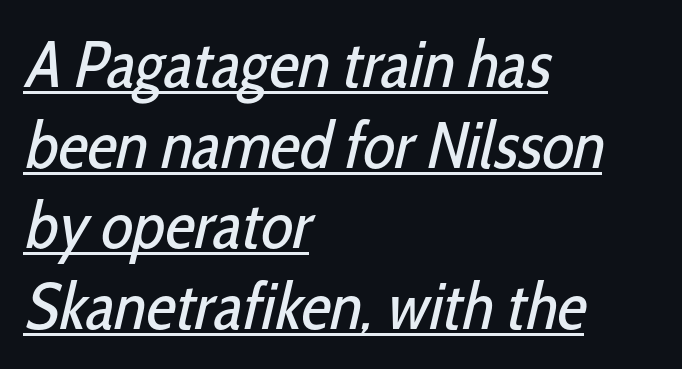
Note the varied advance widths — an 'i' is clearly narrower than an 'm'. A typesetter would call this zero additional tracking. The strokes carry an ordinary text weight at most. The typesetter has applied underlining to the passage shown.
